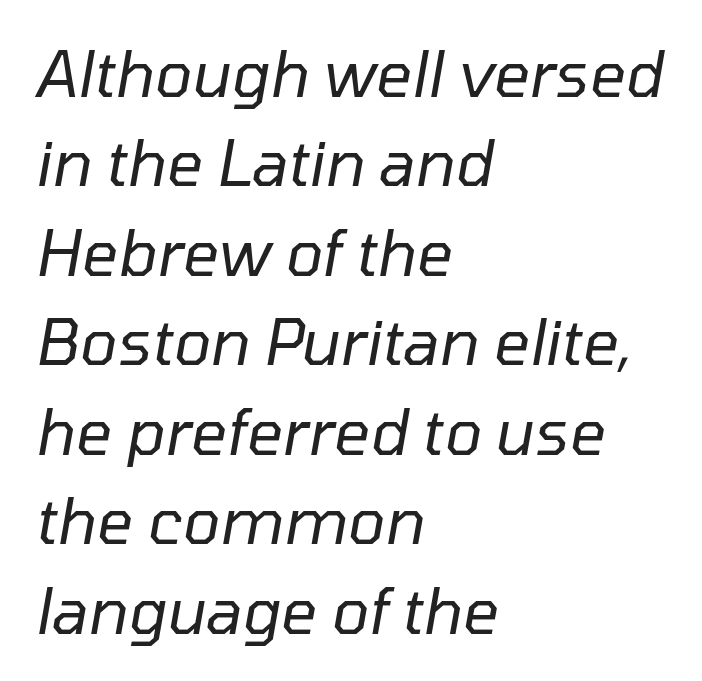
The image shows 63 px regular-weight type, italic (leaning right); set left-aligned, normal line spacing (1.42x), normal letter spacing, not underlined; low stroke contrast and a medium x-height.
